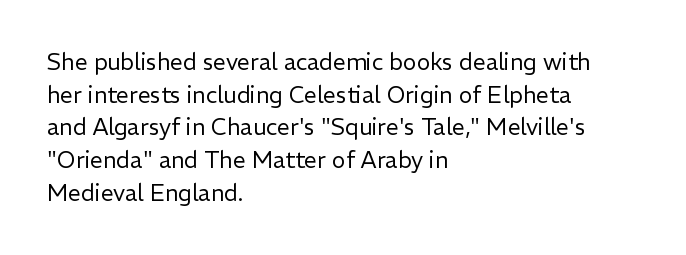
Characters follow at the spacing the type designer built in. The letterforms sit at book weight or below. Rendered with straight, roman letterforms. The rows are spaced the way most documents space them. The strip under each line holds only bare page.
